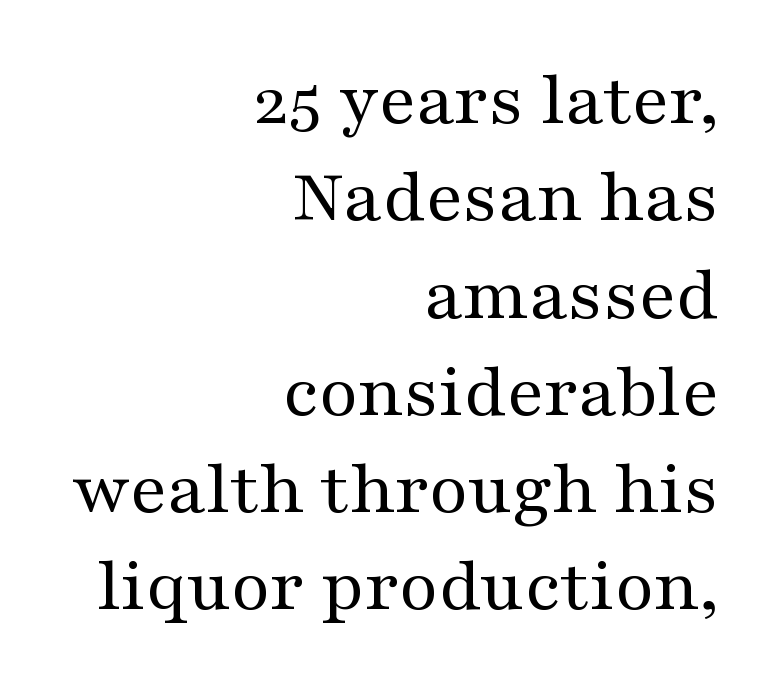
The image shows 76 px regular-weight, wide serif type, upright; set right-aligned, normal line spacing (1.28x), normal letter spacing, not underlined; medium stroke contrast and a medium x-height.
